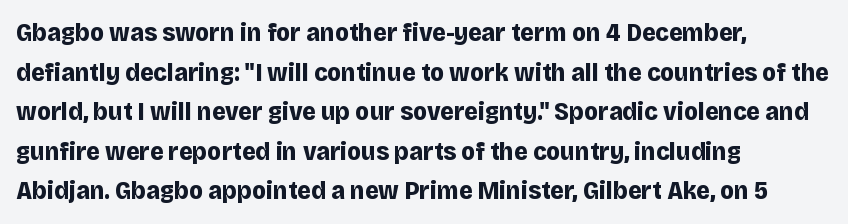
{"italic": "no", "bold": "yes", "underline": "no", "align": "left", "line_spacing": "normal", "line_spacing_ratio": 1.52, "letter_spacing": "normal", "letter_spacing_em": 0.0, "glyph_px": 26}
